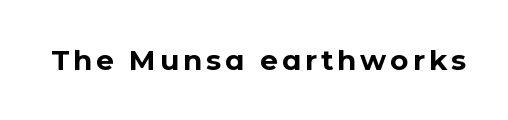
{"serif": "no", "italic": "no", "bold": "yes", "weight": "bold", "width": "normal", "stroke_contrast": "low", "x_height": "medium", "monospaced": "no", "underline": "no", "glyph_px": 28}
